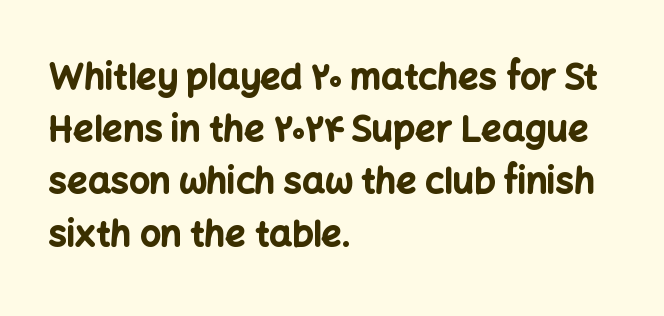
The image shows 36 px bold sans-serif type, upright; set left-aligned, normal line spacing (1.45x), normal letter spacing, not underlined; low stroke contrast and a medium x-height.
